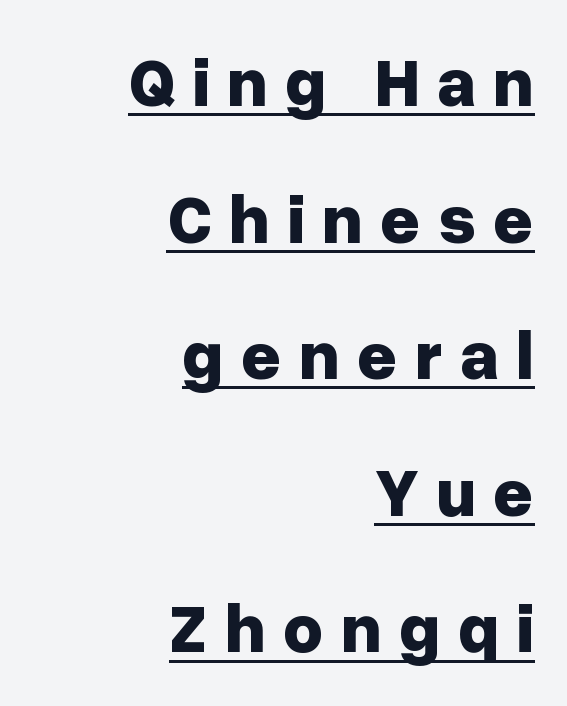
{"serif": "no", "italic": "no", "bold": "yes", "weight": "bold", "width": "normal", "stroke_contrast": "low", "x_height": "medium", "monospaced": "no", "underline": "yes", "align": "right", "line_spacing": "loose", "line_spacing_ratio": 1.98, "letter_spacing": "wide", "letter_spacing_em": 0.25, "glyph_px": 69}
